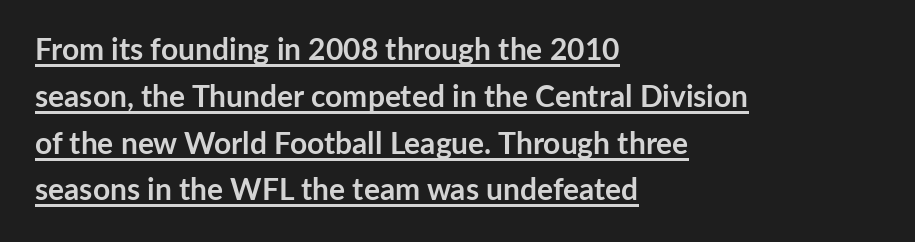
Note: no serifs on the glyphs. In designer terms, the underline attribute is active on this setting. The font's upright variant was chosen for this text. Notice how thick the strokes are: this is what a full bold looks like. The face used here is proportionally spaced, like ordinary book or web type. Horizontally, the lines are justified to the leading edge only.
